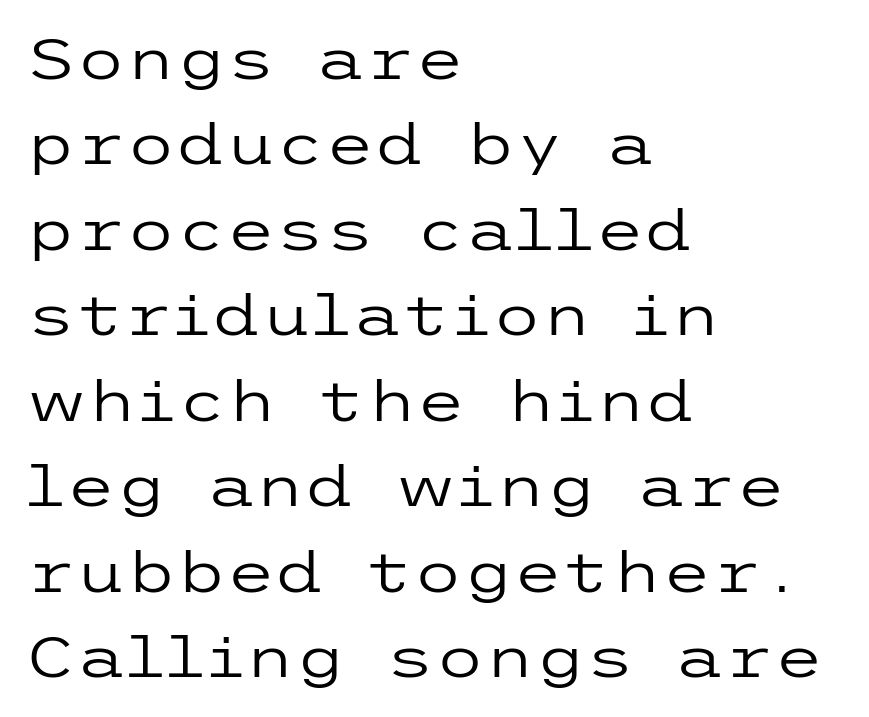
Q: Is the text bold? A: No.
Q: Is the text italic (slanted)? A: No, it is upright.
Q: Is the typeface a serif or a sans-serif typeface? A: Sans-serif.
Q: Is the text underlined? A: No.
Q: How is the paragraph aligned? A: Left-aligned.
Q: Is the spacing between letters normal or unusually wide? A: Normal.
Q: Is the spacing between lines tight, normal or loose? A: Normal.
Q: Width (condensed, normal, or wide)? A: Wide.
Q: Stroke contrast? A: Low.
Q: x-height? A: Medium.
